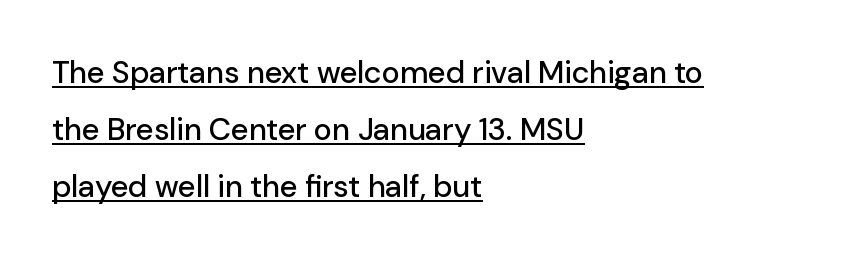
Q: Is the text italic (slanted)? A: No, it is upright.
Q: Is the typeface a serif or a sans-serif typeface? A: Sans-serif.
Q: Is the text underlined? A: Yes.
Q: How is the paragraph aligned? A: Left-aligned.
Q: Is the spacing between letters normal or unusually wide? A: Normal.
Q: Width (condensed, normal, or wide)? A: Normal.
Q: Stroke contrast? A: Low.
Q: x-height? A: Medium.
Q: Monospaced? A: No.
